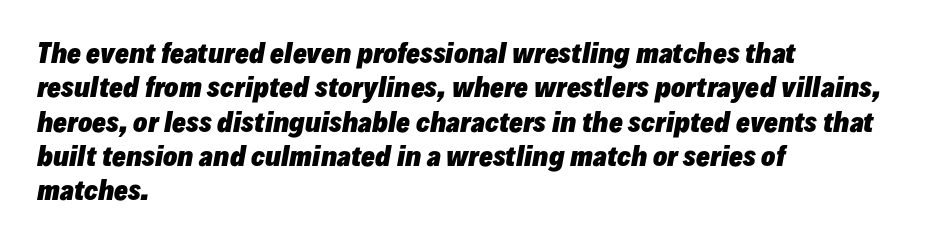
This sample uses an oblique cut, with every glyph tilted off the vertical. The rendering keeps characters at their native spacing. Decoration check: the copy has no underline. Layout note: lines flush left.
